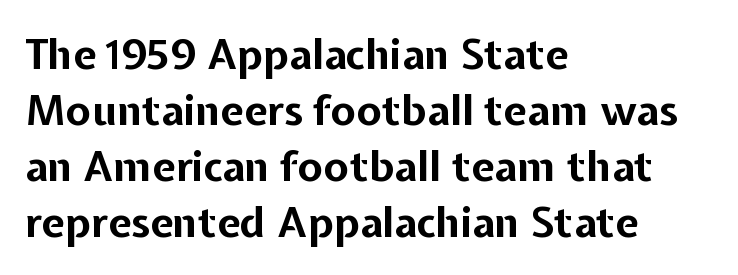
The image shows 42 px bold sans-serif type, upright; set left-aligned, normal line spacing (1.33x), normal letter spacing, not underlined; low stroke contrast and a medium x-height.
